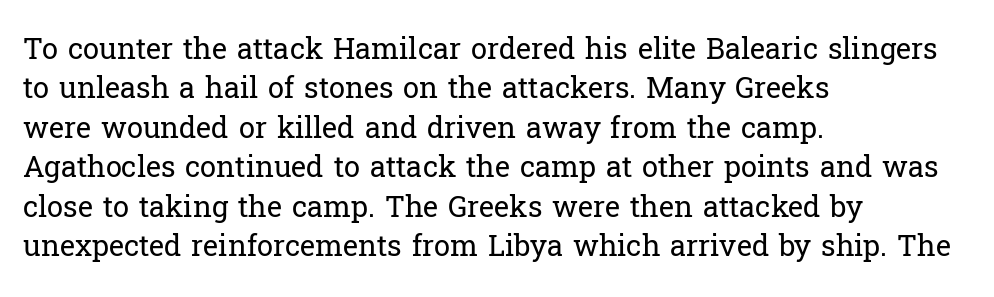
{"serif": "yes", "italic": "no", "bold": "no", "weight": "regular", "width": "normal", "stroke_contrast": "low", "x_height": "medium", "monospaced": "no", "underline": "no", "align": "left", "line_spacing": "normal", "line_spacing_ratio": 1.36, "letter_spacing": "normal", "letter_spacing_em": 0.0, "glyph_px": 29}
